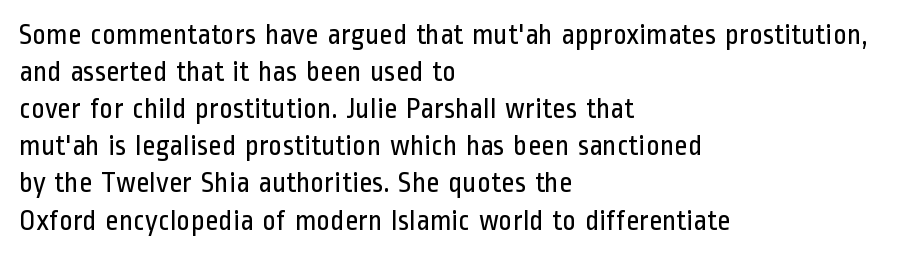
Q: Is the text bold? A: No.
Q: Is the text italic (slanted)? A: No, it is upright.
Q: Is the typeface a serif or a sans-serif typeface? A: Sans-serif.
Q: Is the text underlined? A: No.
Q: How is the paragraph aligned? A: Left-aligned.
Q: Is the spacing between letters normal or unusually wide? A: Normal.
Q: Is the spacing between lines tight, normal or loose? A: Normal.
Q: Width (condensed, normal, or wide)? A: Condensed.
Q: Stroke contrast? A: Low.
Q: x-height? A: Medium.
Q: Monospaced? A: No.
